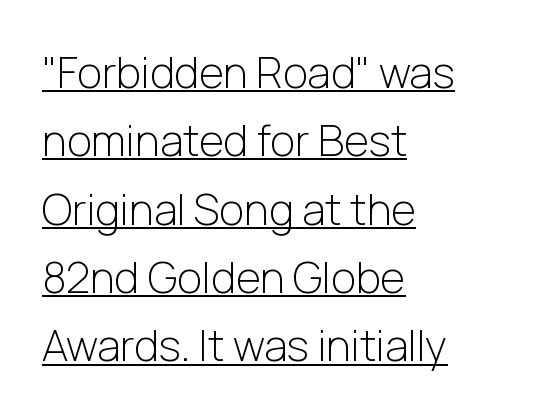
A typesetter would call this leading conventional body-copy spacing. Serif or sans? Sans — the stroke terminals are bare. The words here are underlined. Tracking here is standard; glyphs follow each other at the usual distance.
